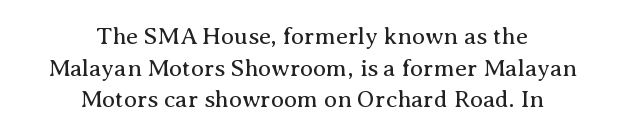
Q: Is the text bold? A: No.
Q: Is the text italic (slanted)? A: No, it is upright.
Q: Is the text underlined? A: No.
Q: How is the paragraph aligned? A: Centered.
Q: Is the spacing between letters normal or unusually wide? A: Normal.
Q: Is the spacing between lines tight, normal or loose? A: Normal.
